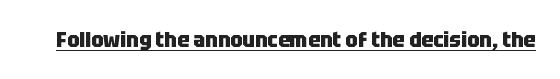
Q: Is the text bold? A: Yes.
Q: Is the text italic (slanted)? A: No, it is upright.
Q: Is the text underlined? A: Yes.
Q: Is the spacing between letters normal or unusually wide? A: Normal.
